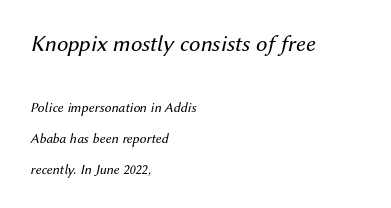
{"italic": "yes", "lean": "right", "slant_degrees": 12, "bold": "no", "underline": "no", "align": "left", "line_spacing": "loose", "line_spacing_ratio": 2.2, "letter_spacing": "normal", "letter_spacing_em": 0.0, "larger_block": "first", "size_ratio": 1.64, "glyph_px": 23}
